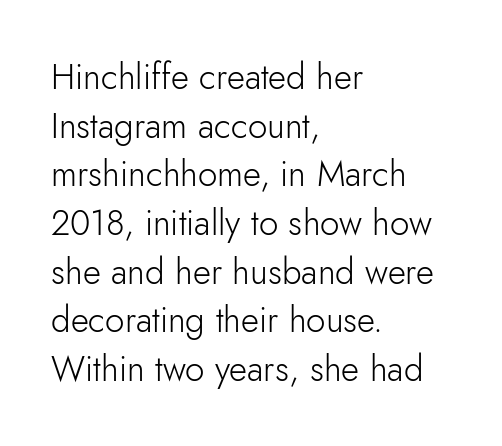
{"serif": "no", "italic": "no", "bold": "no", "weight": "light", "width": "normal", "stroke_contrast": "low", "x_height": "small", "monospaced": "no", "underline": "no", "align": "left", "line_spacing": "normal", "line_spacing_ratio": 1.39, "letter_spacing": "normal", "letter_spacing_em": 0.0, "glyph_px": 35}
